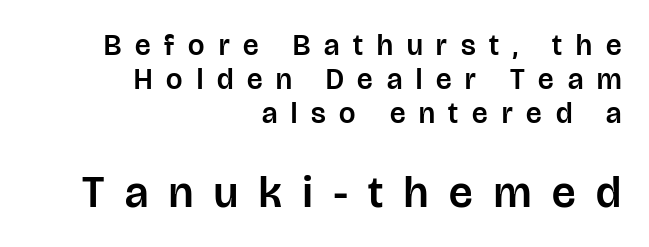
Is the block centered? No — it sits flush against the right margin. The letterforms stand isolated, each surrounded by extra space. Letters rest on an invisible, unmarked baseline. Serif or sans? Sans — the stroke terminals are bare. A typesetter would call this proportional, since set widths differ per character. Is the lower block the larger one? Yes — the lower block carries the bigger type.
